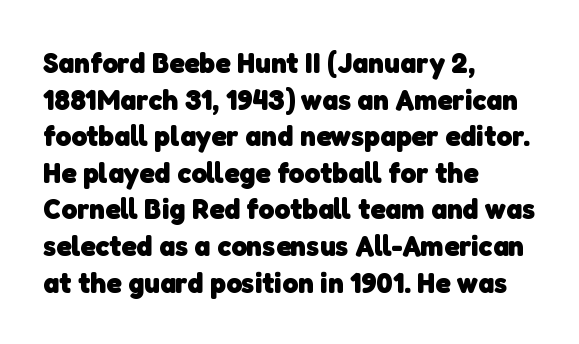
{"serif": "no", "bold": "yes", "weight": "heavy", "width": "normal", "stroke_contrast": "low", "x_height": "medium", "monospaced": "no", "underline": "no", "align": "left", "line_spacing_ratio": 1.22, "letter_spacing": "normal", "letter_spacing_em": 0.0, "glyph_px": 30}
